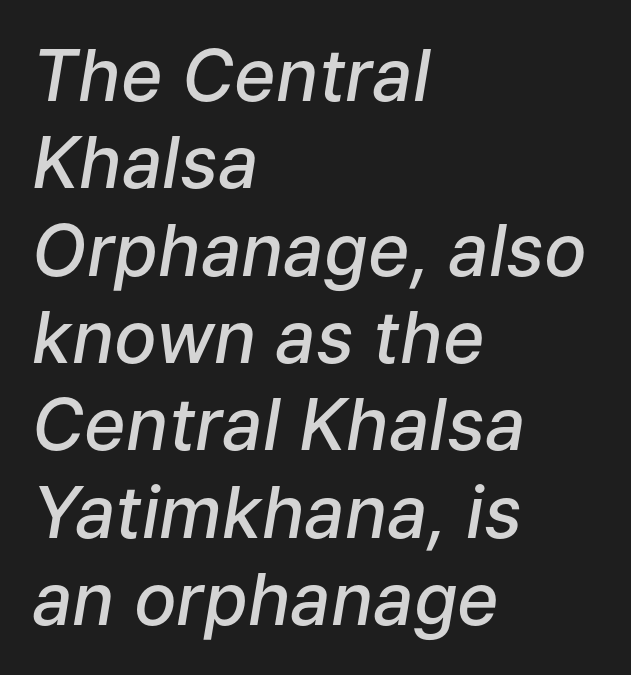
The face used here has a pronounced slope to its letters. Weight check: semibold — heavier than regular, not quite bold. You could call the tracking neutral — neither tight nor loose. Typeset ragged right — the left edge is the straight one.
